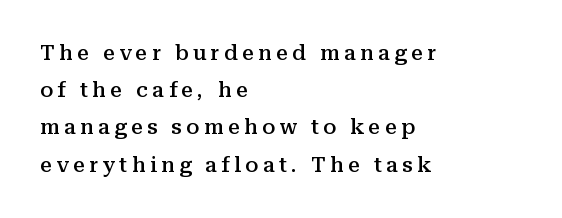
{"italic": "no", "bold": "semi", "underline": "no", "align": "left", "line_spacing_ratio": 1.77, "letter_spacing": "wide", "letter_spacing_em": 0.21, "glyph_px": 21}
